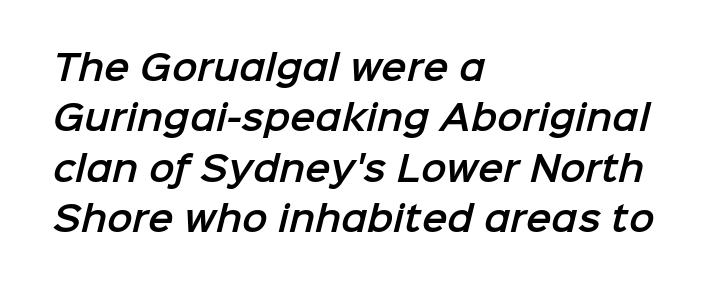
Q: Is the typeface a serif or a sans-serif typeface? A: Sans-serif.
Q: Is the text underlined? A: No.
Q: How is the paragraph aligned? A: Left-aligned.
Q: Is the spacing between letters normal or unusually wide? A: Normal.
Q: Is the spacing between lines tight, normal or loose? A: Normal.
Q: Width (condensed, normal, or wide)? A: Normal.
Q: Stroke contrast? A: Low.
Q: x-height? A: Medium.
Q: Monospaced? A: No.
